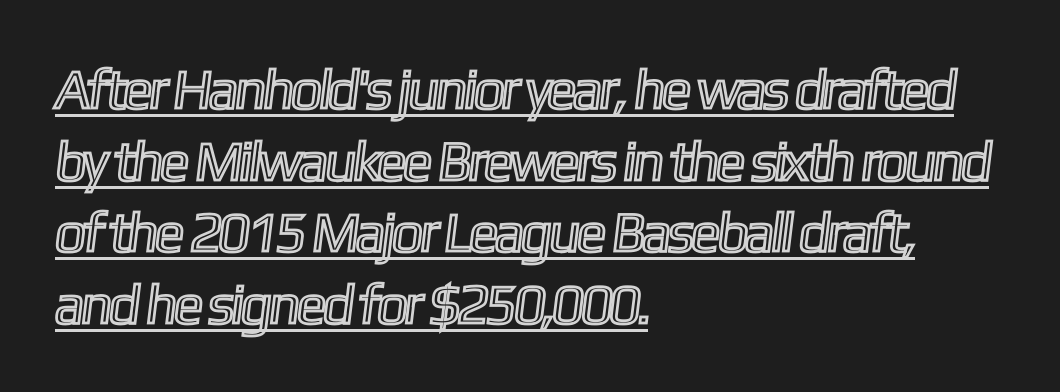
This sample has the flowing, uneven cadence of proportional lettering. Caption: standard tracking, unaltered. Short and long lines alike share a common starting point at left. The typesetter has applied underlining to the passage shown.
